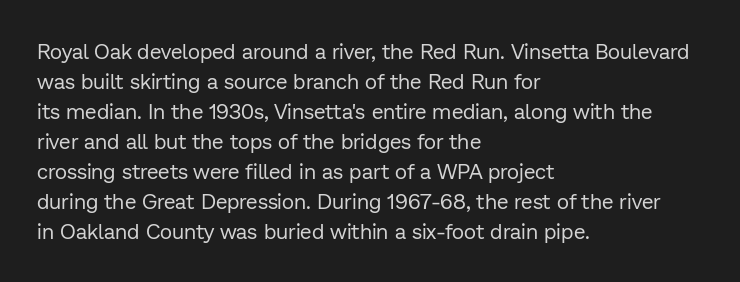
Q: Is the text bold? A: No.
Q: Is the text italic (slanted)? A: No, it is upright.
Q: Is the text underlined? A: No.
Q: How is the paragraph aligned? A: Left-aligned.
Q: Is the spacing between letters normal or unusually wide? A: Normal.
Q: Is the spacing between lines tight, normal or loose? A: Normal.
